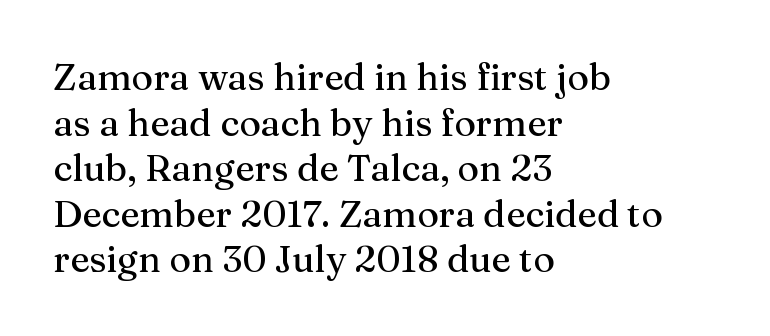
There is no visible air inserted between adjacent glyphs. The passage shown is not underscored anywhere. Note the varied advance widths — an 'i' is clearly narrower than an 'm'. A typesetter would mark this as roman, not italic. The letters carry serifs — small finishing strokes at the ends of their stems. The lines are quadded left.
